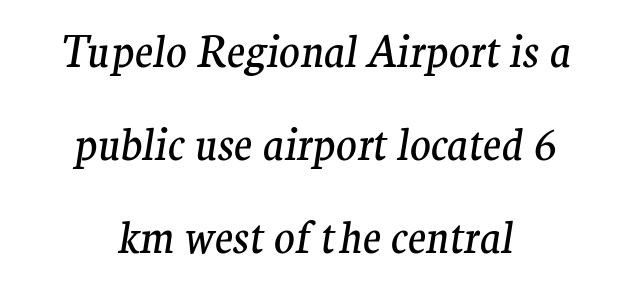
The image shows 43 px regular-weight serif type, italic (leaning right); set centered, loose line spacing (2.16x), normal letter spacing, not underlined; medium stroke contrast and a medium x-height.
